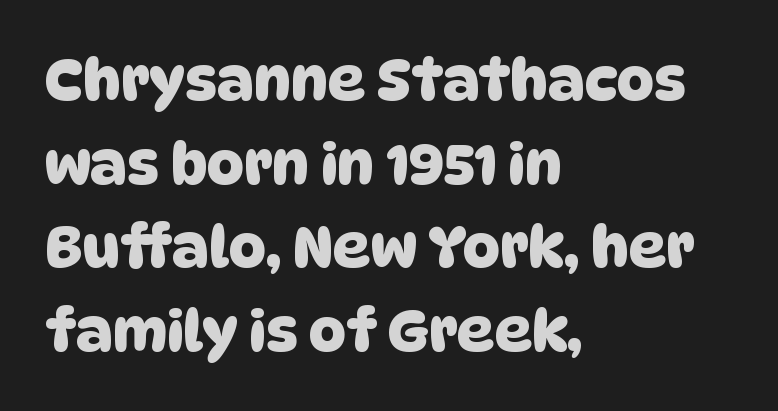
{"serif": "no", "width": "normal", "stroke_contrast": "low", "x_height": "large", "monospaced": "no", "underline": "no", "align": "left", "line_spacing": "normal", "line_spacing_ratio": 1.44, "letter_spacing": "normal", "letter_spacing_em": 0.0, "glyph_px": 58}
